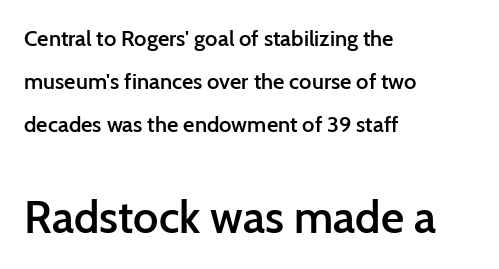
Q: Is the text bold? A: Semi-bold.
Q: Is the text italic (slanted)? A: No, it is upright.
Q: Is the typeface a serif or a sans-serif typeface? A: Sans-serif.
Q: Is the text underlined? A: No.
Q: How is the paragraph aligned? A: Left-aligned.
Q: Is the spacing between letters normal or unusually wide? A: Normal.
Q: Is the spacing between lines tight, normal or loose? A: Loose.
Q: Which block of text is set in a larger size, the first (top) or the second (bottom)? A: The second (bottom) one.
Q: Width (condensed, normal, or wide)? A: Normal.
Q: Stroke contrast? A: Low.
Q: x-height? A: Medium.
Q: Monospaced? A: No.
